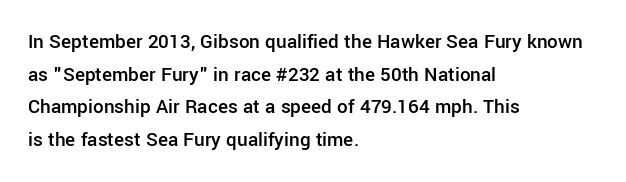
{"italic": "no", "bold": "semi", "underline": "no", "align": "left", "line_spacing": "normal", "line_spacing_ratio": 1.55, "letter_spacing": "normal", "letter_spacing_em": 0.0, "glyph_px": 21}
